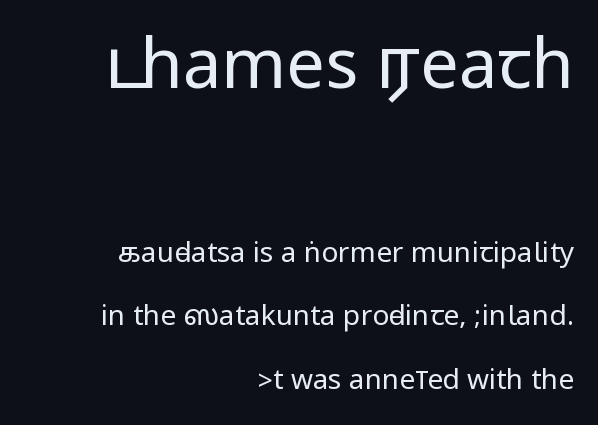
The image shows 69 px regular-weight, condensed sans-serif type, upright; set right-aligned, loose line spacing (2.27x), normal letter spacing, not underlined; the first (top) block is 2.46x larger; low stroke contrast.
